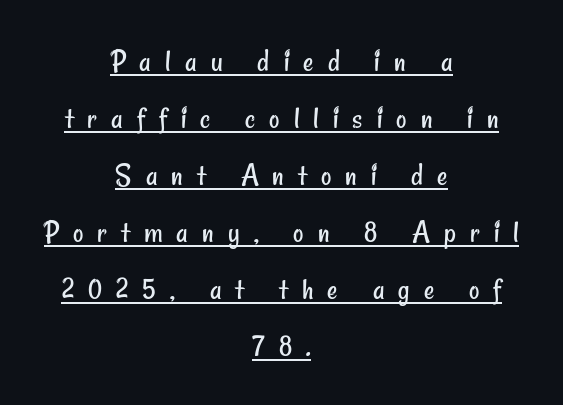
Q: Is the text bold? A: No.
Q: Is the typeface a serif or a sans-serif typeface? A: Sans-serif.
Q: Is the text underlined? A: Yes.
Q: How is the paragraph aligned? A: Centered.
Q: Is the spacing between letters normal or unusually wide? A: Unusually wide.
Q: Width (condensed, normal, or wide)? A: Condensed.
Q: Stroke contrast? A: Low.
Q: x-height? A: Small.
Q: Monospaced? A: No.
